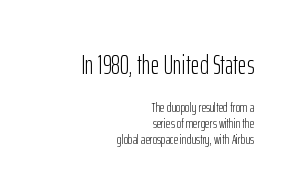
{"italic": "no", "bold": "no", "underline": "no", "align": "right", "line_spacing": "tight", "line_spacing_ratio": 1.15, "letter_spacing": "normal", "letter_spacing_em": 0.0, "larger_block": "first", "size_ratio": 1.93, "glyph_px": 27}
